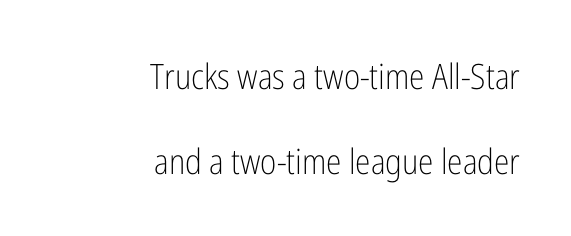
{"serif": "no", "italic": "no", "bold": "no", "weight": "light", "width": "condensed", "stroke_contrast": "low", "x_height": "medium", "monospaced": "no", "underline": "no", "align": "right", "line_spacing": "loose", "line_spacing_ratio": 2.42, "letter_spacing": "normal", "letter_spacing_em": 0.0, "glyph_px": 35}
